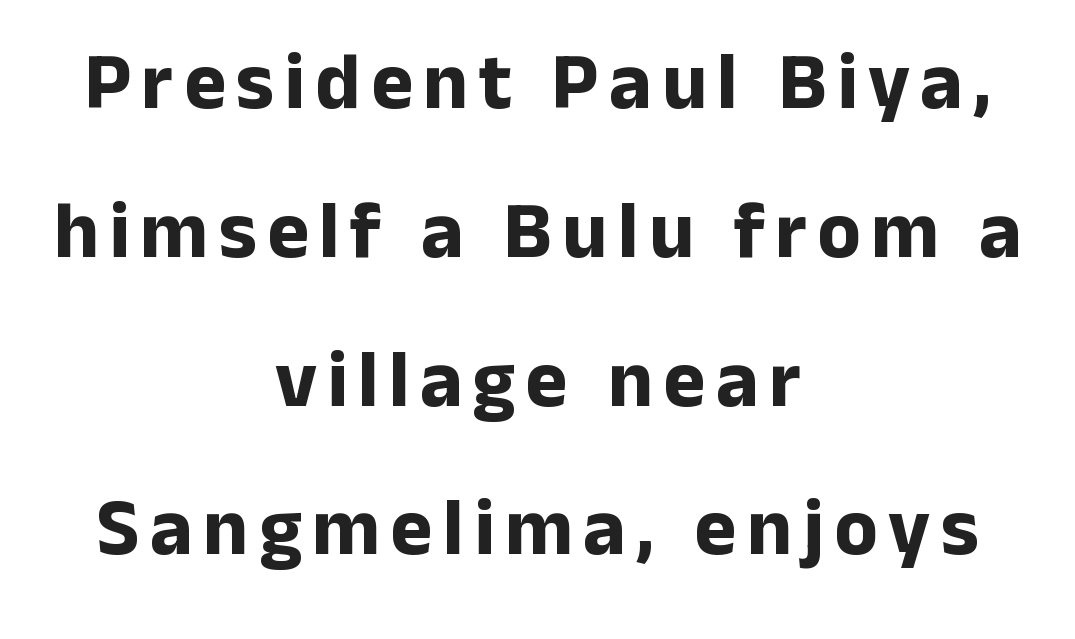
Lines of text with bare space underneath. Here the designer chose a conventional face with non-uniform glyph widths. Compared with an ordinary text face, these strokes are far heavier — a full bold. Unlike a traditional serif, this face leaves its strokes unadorned.
